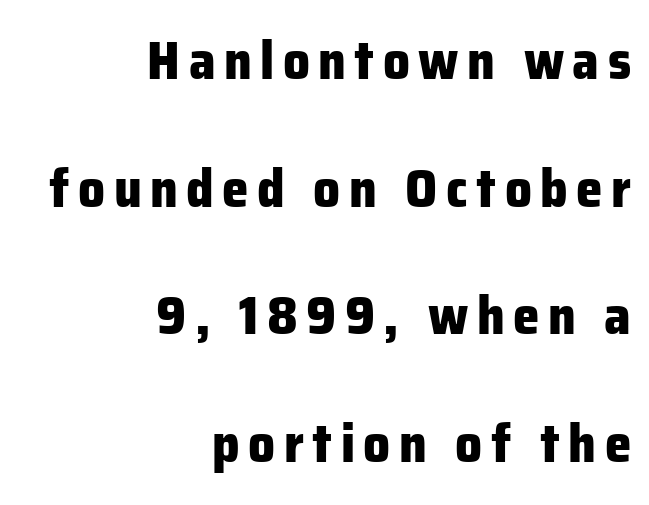
{"serif": "no", "italic": "no", "bold": "yes", "weight": "heavy", "width": "normal", "stroke_contrast": "low", "x_height": "medium", "monospaced": "no", "underline": "no", "align": "right", "line_spacing": "loose", "line_spacing_ratio": 2.41, "glyph_px": 53}
